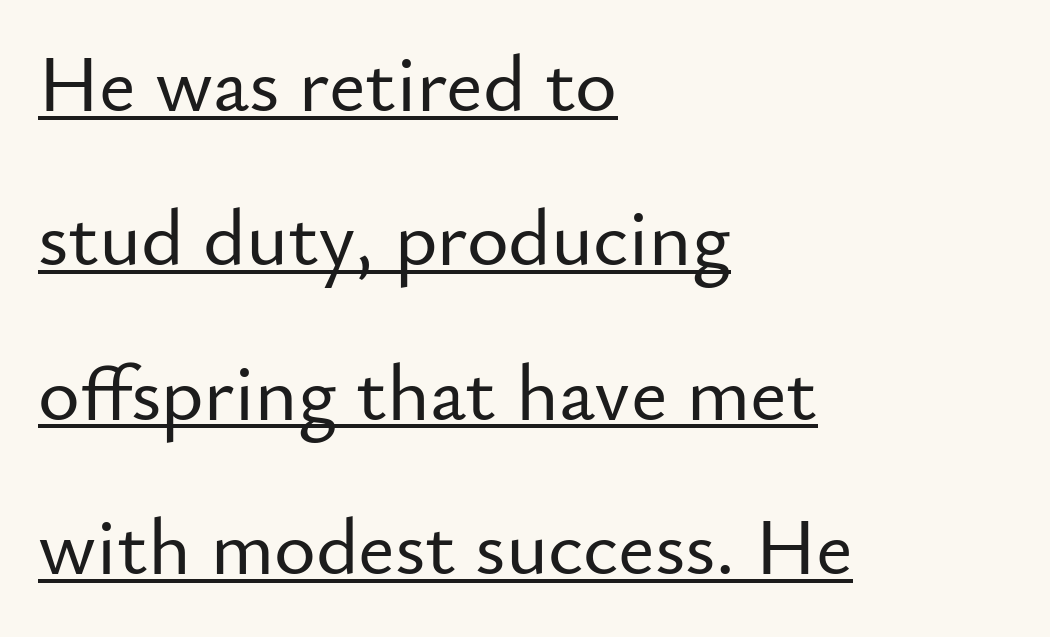
The image shows 80 px sans-serif type, upright; set left-aligned, loose line spacing (1.93x), normal letter spacing, underlined; low stroke contrast and a small x-height.
